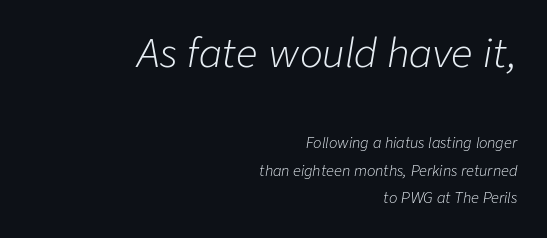
The image shows 38 px light type, italic (leaning right); set right-aligned, loose line spacing (1.95x), normal letter spacing, not underlined; the first (top) block is 2.71x larger; low stroke contrast and a medium x-height.
